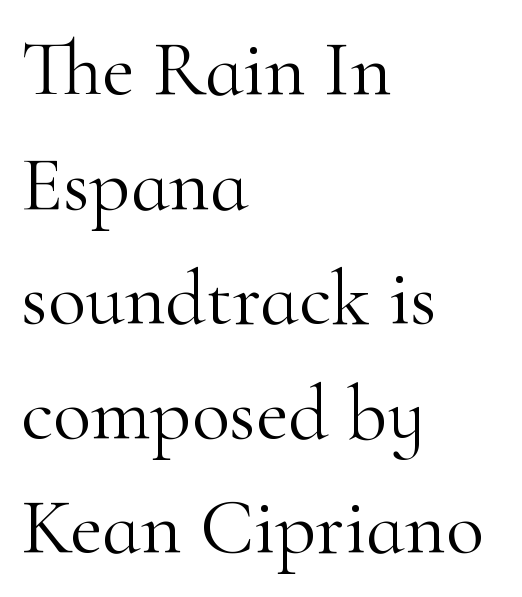
The image shows 79 px light serif type, upright; set left-aligned, normal line spacing (1.45x), normal letter spacing, not underlined; high stroke contrast and a small x-height.
